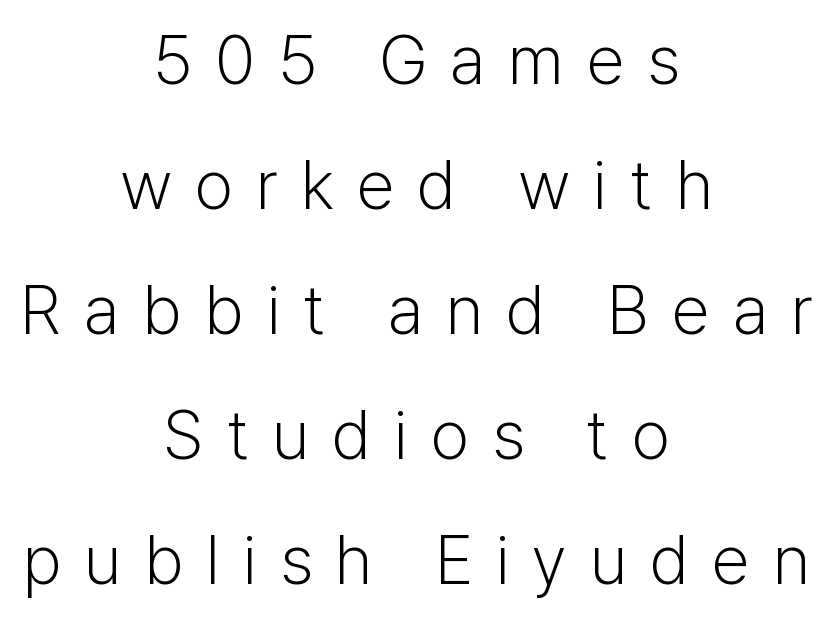
Q: Is the text bold? A: No.
Q: Is the text italic (slanted)? A: No, it is upright.
Q: Is the typeface a serif or a sans-serif typeface? A: Sans-serif.
Q: Is the text underlined? A: No.
Q: How is the paragraph aligned? A: Centered.
Q: Is the spacing between letters normal or unusually wide? A: Unusually wide.
Q: Width (condensed, normal, or wide)? A: Normal.
Q: Stroke contrast? A: Low.
Q: x-height? A: Medium.
Q: Monospaced? A: No.
